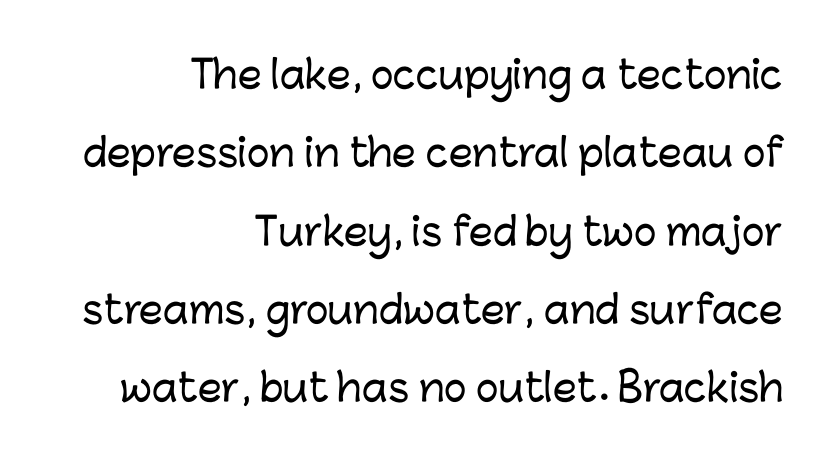
Is this a fixed-width face? No — the glyphs have proportional, varying widths. Unmarked baselines from the first word to the last. When letters stand straight like this, we call the style roman or upright. Airy leading. A typesetter would label this face a sans. Compared with a flush-left layout, this one pins lines to the opposite, right side.
